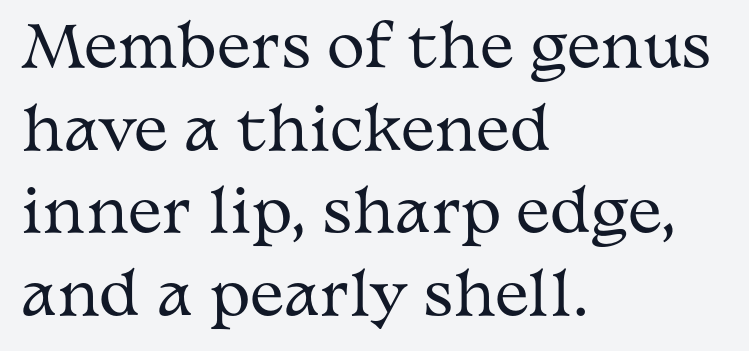
Q: Is the text bold? A: No.
Q: Is the text italic (slanted)? A: No, it is upright.
Q: Is the typeface a serif or a sans-serif typeface? A: Serif.
Q: Is the text underlined? A: No.
Q: How is the paragraph aligned? A: Left-aligned.
Q: Is the spacing between letters normal or unusually wide? A: Normal.
Q: Is the spacing between lines tight, normal or loose? A: Normal.
Q: Width (condensed, normal, or wide)? A: Wide.
Q: Stroke contrast? A: Medium.
Q: x-height? A: Medium.
Q: Monospaced? A: No.
